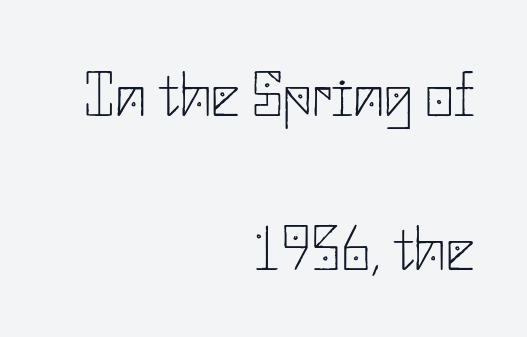
In terms of leading, this rendering errs on the spacious side. Caption: face not bold, strokes unweighted. Does the lettering tilt? It doesn't — this is upright. Each row of text sits above clean, open space.
